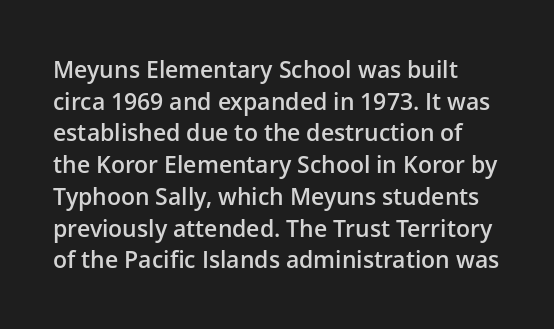
Horizontal bands of white between lines are of average thickness. Students, note that the glyphs here touch the page at normal intervals. This rendering features lettering with no underline. Upright lettering throughout. These words are printed semibold, heavier than regular yet not bold.
